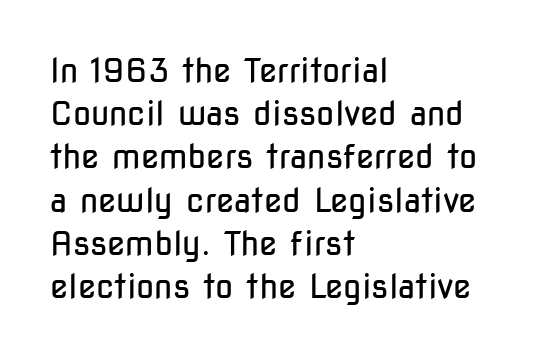
{"serif": "no", "italic": "no", "bold": "no", "weight": "regular", "width": "condensed", "stroke_contrast": "low", "x_height": "medium", "monospaced": "no", "underline": "no", "align": "left", "line_spacing": "normal", "line_spacing_ratio": 1.31, "letter_spacing": "normal", "letter_spacing_em": 0.0, "glyph_px": 33}
